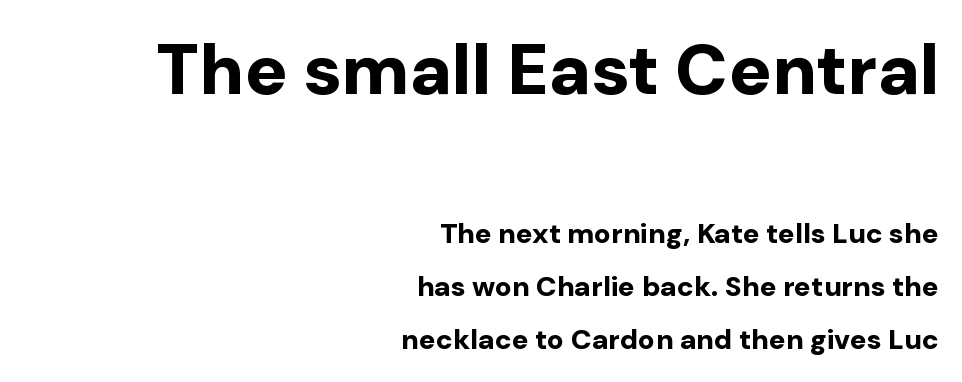
Descenders are the only things crossing below the line. Students, this is bold: see how much ink each stroke carries. Honestly, the rows look like they've been pulled way apart. The glyphs in this specimen are sans serif. The emphasis by scale lands on block number one, above. What stands out about the letter spacing? Nothing — it is the standard amount.
